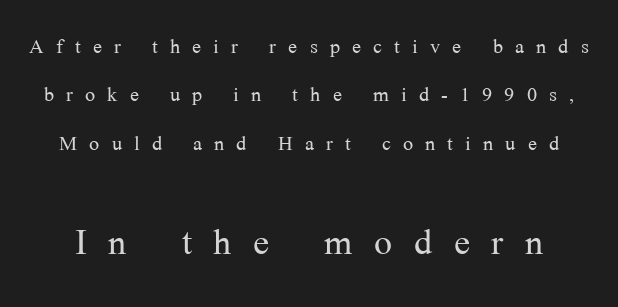
Q: Is the text bold? A: No.
Q: Is the text italic (slanted)? A: No, it is upright.
Q: Is the typeface a serif or a sans-serif typeface? A: Serif.
Q: Is the text underlined? A: No.
Q: Is the spacing between letters normal or unusually wide? A: Unusually wide.
Q: Which block of text is set in a larger size, the first (top) or the second (bottom)? A: The second (bottom) one.
Q: Width (condensed, normal, or wide)? A: Normal.
Q: Stroke contrast? A: Medium.
Q: x-height? A: Medium.
Q: Monospaced? A: No.
